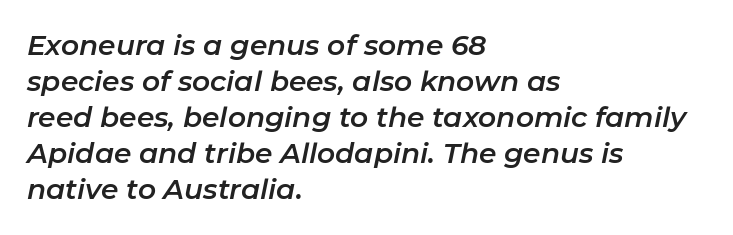
Is the block centered? No — it sits flush against the left margin. Compared with typical paragraphs, the rows here are spaced about the same. You could not count columns in this text — the font is proportionally spaced. Notice how the stems are inclined rather than vertical — that's the hallmark of italics. The gap between lines stays unmarked. The rendering keeps characters at their native spacing.
